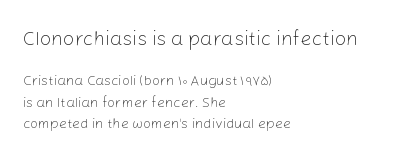
The image shows 20 px text type, upright; set left-aligned, normal line spacing (1.52x), normal letter spacing, not underlined; the first (top) block is 1.43x larger.
